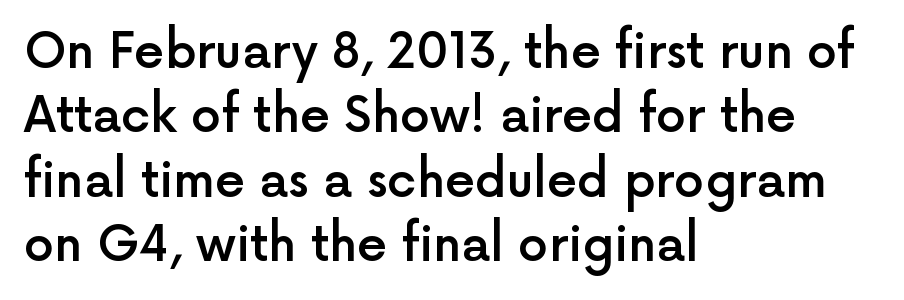
{"serif": "no", "italic": "no", "bold": "semi", "weight": "semibold", "width": "normal", "x_height": "medium", "monospaced": "no", "underline": "no", "align": "left", "line_spacing": "normal", "line_spacing_ratio": 1.34, "letter_spacing": "normal", "letter_spacing_em": 0.0, "glyph_px": 48}
